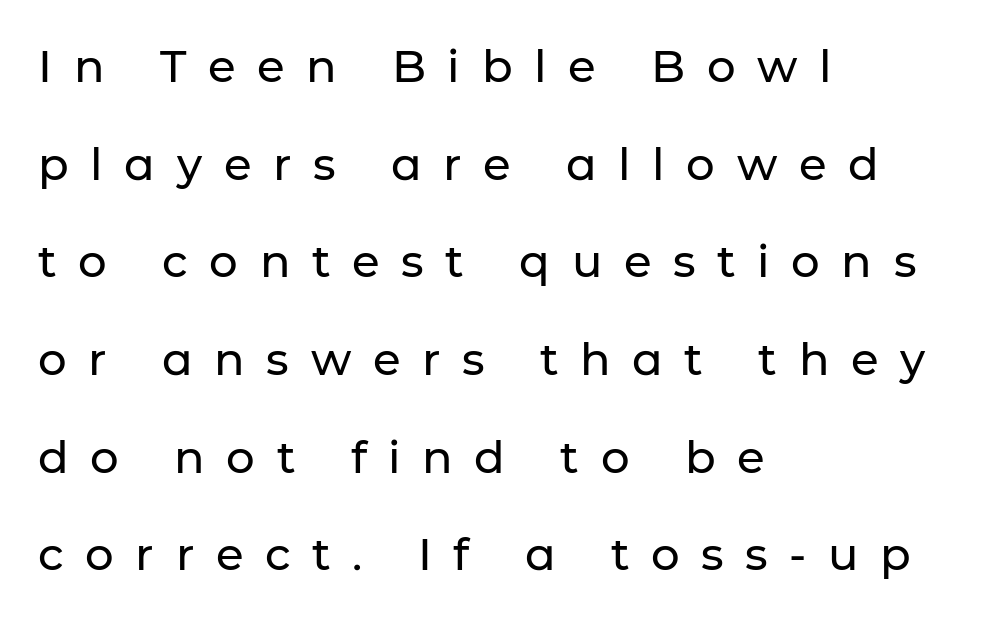
Q: Is the text italic (slanted)? A: No, it is upright.
Q: Is the typeface a serif or a sans-serif typeface? A: Sans-serif.
Q: Is the text underlined? A: No.
Q: How is the paragraph aligned? A: Left-aligned.
Q: Is the spacing between letters normal or unusually wide? A: Unusually wide.
Q: Is the spacing between lines tight, normal or loose? A: Loose.
Q: Width (condensed, normal, or wide)? A: Normal.
Q: Stroke contrast? A: Low.
Q: x-height? A: Medium.
Q: Monospaced? A: No.
